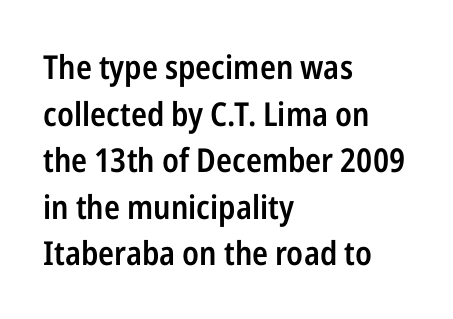
The image shows 33 px semibold, condensed sans-serif type, upright; set left-aligned, normal line spacing (1.41x), normal letter spacing, not underlined; low stroke contrast and a medium x-height.
